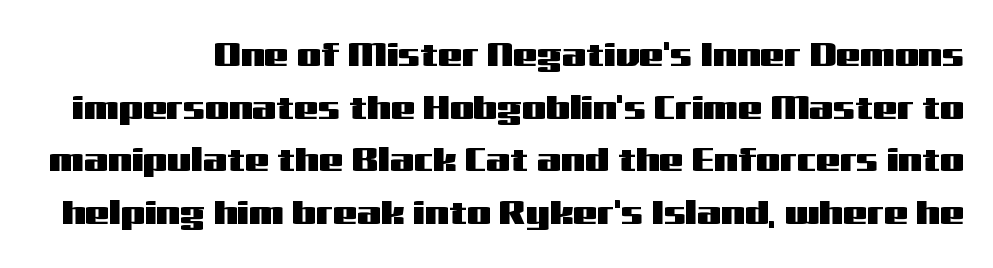
The image shows 34 px wide sans-serif type, upright; set normal line spacing (1.55x), normal letter spacing, not underlined; medium stroke contrast and a medium x-height.
